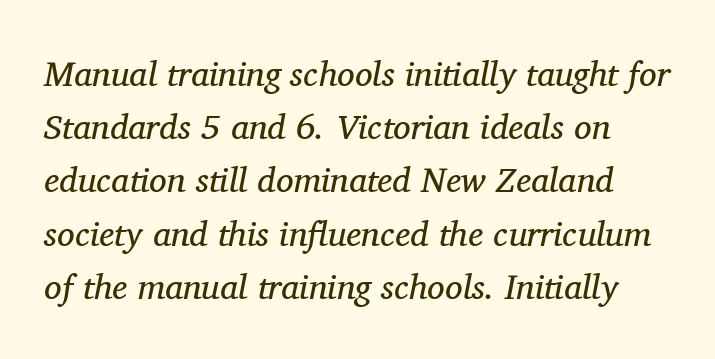
Q: Is the text bold? A: No.
Q: Is the text italic (slanted)? A: Yes, it leans right by about 11 degrees.
Q: Is the typeface a serif or a sans-serif typeface? A: Serif.
Q: Is the text underlined? A: No.
Q: Is the spacing between letters normal or unusually wide? A: Normal.
Q: Is the spacing between lines tight, normal or loose? A: Normal.
Q: Width (condensed, normal, or wide)? A: Normal.
Q: Stroke contrast? A: Medium.
Q: x-height? A: Medium.
Q: Monospaced? A: No.
